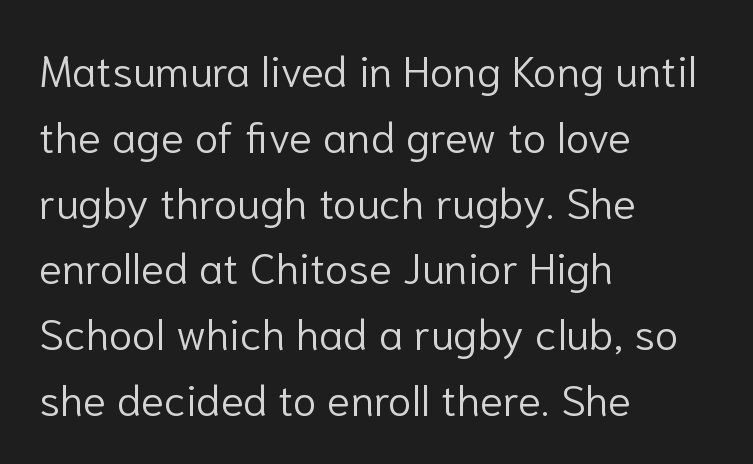
{"serif": "no", "italic": "no", "bold": "no", "weight": "light", "width": "normal", "stroke_contrast": "low", "x_height": "medium", "monospaced": "no", "underline": "no", "align": "left", "line_spacing": "normal", "line_spacing_ratio": 1.53, "letter_spacing": "normal", "letter_spacing_em": 0.0, "glyph_px": 43}
